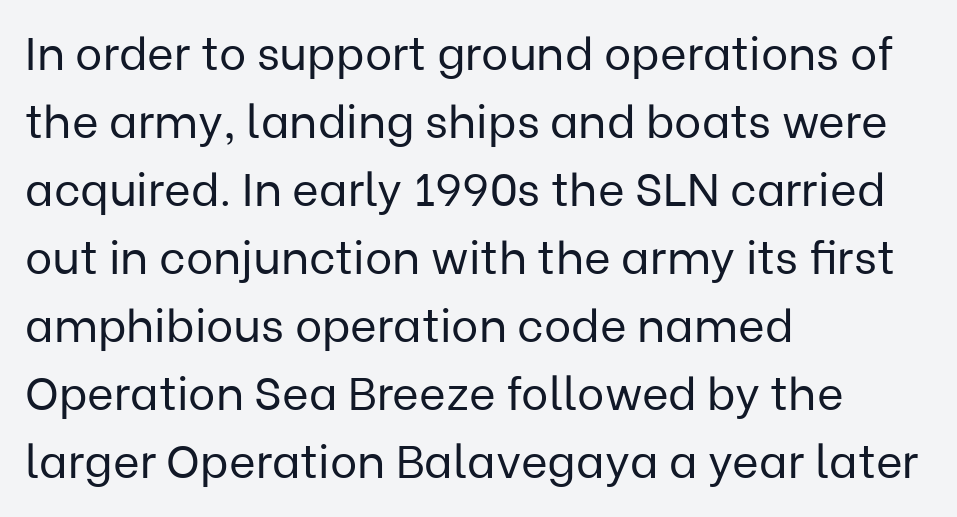
Q: Is the text bold? A: No.
Q: Is the text italic (slanted)? A: No, it is upright.
Q: Is the typeface a serif or a sans-serif typeface? A: Sans-serif.
Q: Is the text underlined? A: No.
Q: How is the paragraph aligned? A: Left-aligned.
Q: Is the spacing between letters normal or unusually wide? A: Normal.
Q: Is the spacing between lines tight, normal or loose? A: Normal.
Q: Width (condensed, normal, or wide)? A: Normal.
Q: Stroke contrast? A: Low.
Q: x-height? A: Medium.
Q: Monospaced? A: No.
